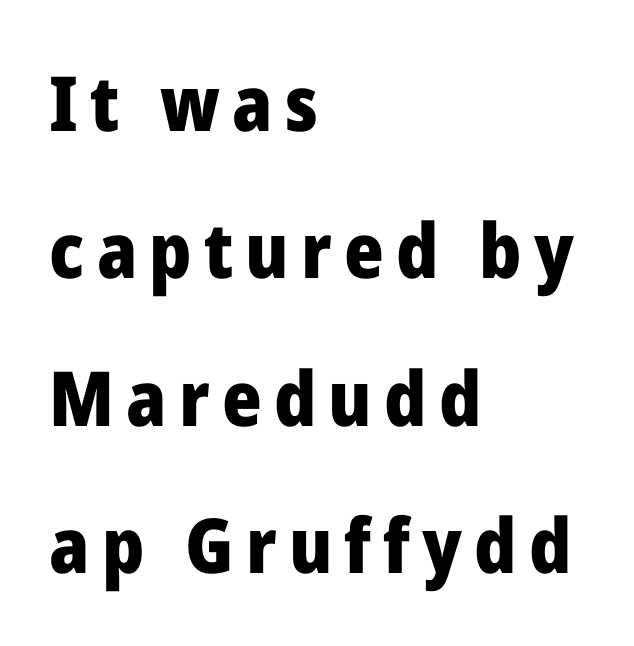
Q: Is the text bold? A: Yes.
Q: Is the text italic (slanted)? A: No, it is upright.
Q: Is the typeface a serif or a sans-serif typeface? A: Sans-serif.
Q: Is the text underlined? A: No.
Q: How is the paragraph aligned? A: Left-aligned.
Q: Is the spacing between lines tight, normal or loose? A: Loose.
Q: Width (condensed, normal, or wide)? A: Normal.
Q: Stroke contrast? A: Low.
Q: x-height? A: Medium.
Q: Monospaced? A: No.
